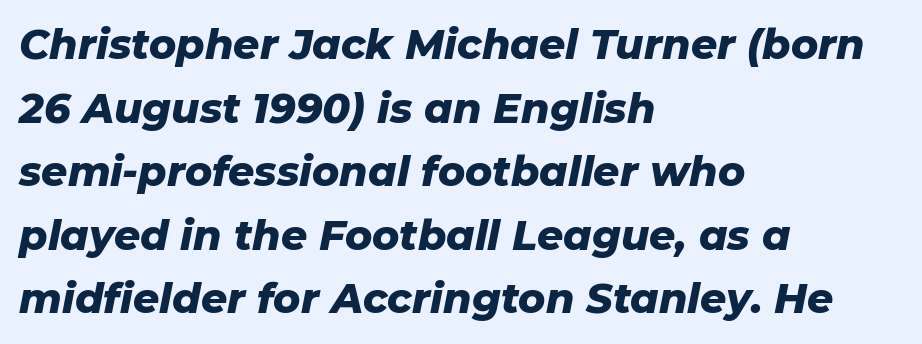
Q: Is the text bold? A: Yes.
Q: Is the text italic (slanted)? A: Yes, it leans right by about 11 degrees.
Q: Is the text underlined? A: No.
Q: How is the paragraph aligned? A: Left-aligned.
Q: Is the spacing between letters normal or unusually wide? A: Normal.
Q: Is the spacing between lines tight, normal or loose? A: Normal.
Q: Width (condensed, normal, or wide)? A: Normal.
Q: Stroke contrast? A: Low.
Q: x-height? A: Medium.
Q: Monospaced? A: No.
